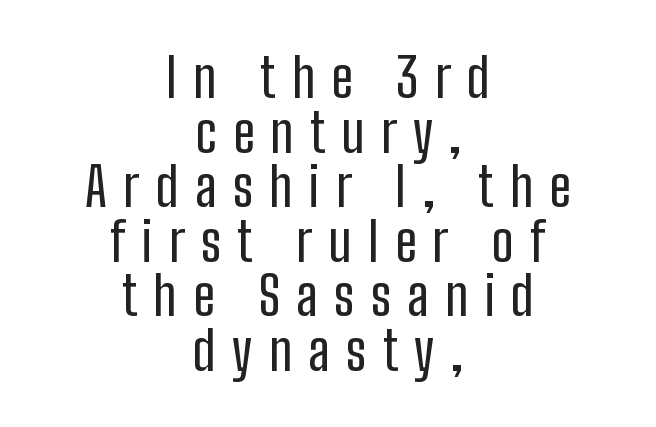
The image shows 54 px condensed sans-serif type, upright; set centered, tight line spacing (1.01x), unusually wide letter spacing (+0.3 em), not underlined; low stroke contrast and a medium x-height.
